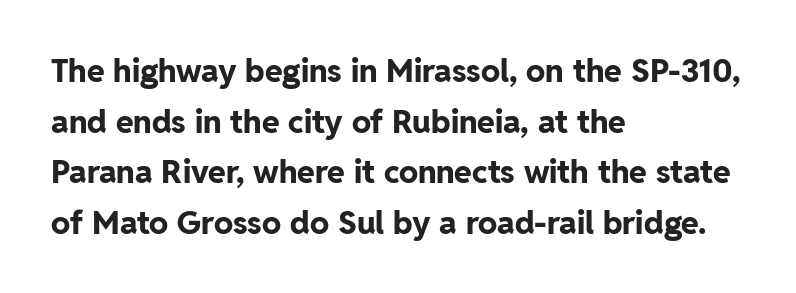
Notice how thick the strokes are: this is what a full bold looks like. The typeface chosen for these lines omits serifs. This sample has the flowing, uneven cadence of proportional lettering. The lines in this sample share a left origin and differ only in where they stop. These lines keep a tight, regular rhythm from letter to letter.
